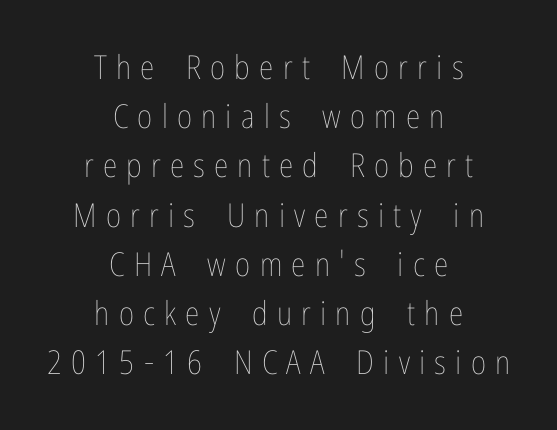
The image shows 33 px thin, condensed type, upright; set centered, normal line spacing (1.49x), unusually wide letter spacing (+0.28 em), not underlined; low stroke contrast and a medium x-height.
